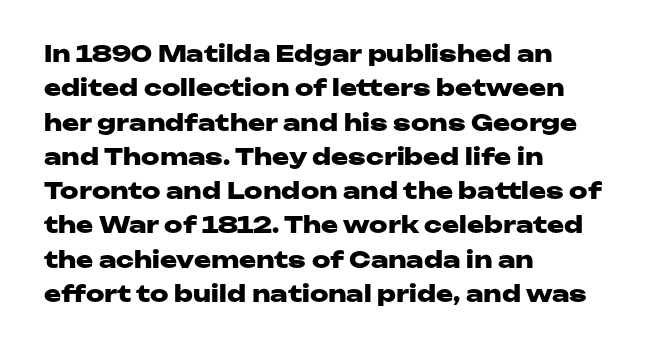
Q: Is the text bold? A: Yes.
Q: Is the text italic (slanted)? A: No, it is upright.
Q: Is the text underlined? A: No.
Q: How is the paragraph aligned? A: Left-aligned.
Q: Is the spacing between letters normal or unusually wide? A: Normal.
Q: Is the spacing between lines tight, normal or loose? A: Normal.
